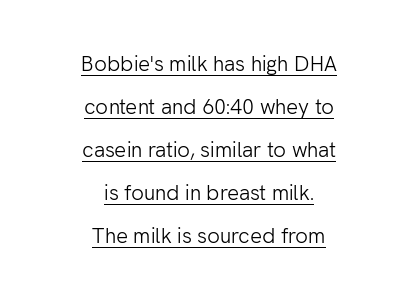
{"italic": "no", "bold": "no", "underline": "yes", "align": "center", "line_spacing": "loose", "line_spacing_ratio": 2.05, "letter_spacing": "normal", "letter_spacing_em": 0.0, "glyph_px": 21}
